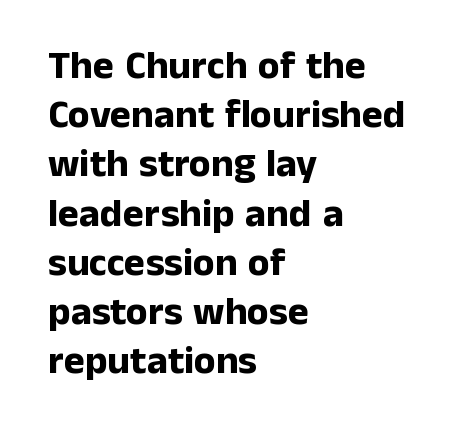
Q: Is the text bold? A: Yes.
Q: Is the text italic (slanted)? A: No, it is upright.
Q: Is the typeface a serif or a sans-serif typeface? A: Sans-serif.
Q: Is the text underlined? A: No.
Q: How is the paragraph aligned? A: Left-aligned.
Q: Is the spacing between letters normal or unusually wide? A: Normal.
Q: Width (condensed, normal, or wide)? A: Normal.
Q: Stroke contrast? A: Low.
Q: x-height? A: Medium.
Q: Monospaced? A: No.
